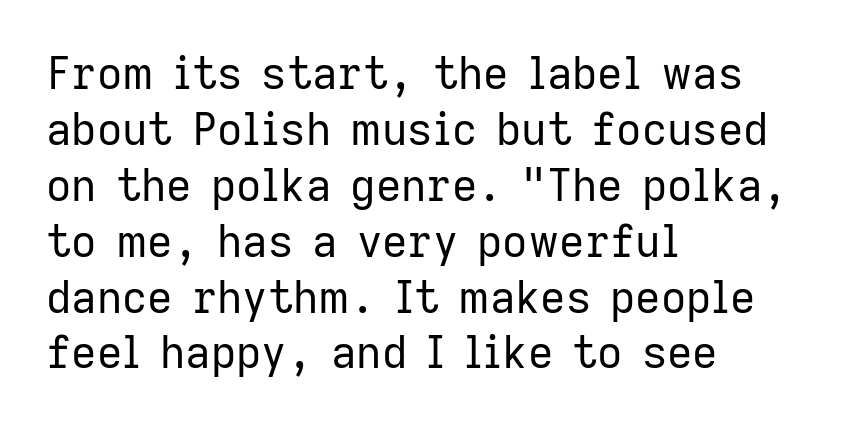
Beneath every word, the page is bare. Typographically, this falls in the sans-serif category. The face used here is proportionally spaced, like ordinary book or web type. This is the regular roman posture of the typeface. Compared with a typical body face, this is equally light or lighter still. Does the copy run flush right? No — it runs flush left.
